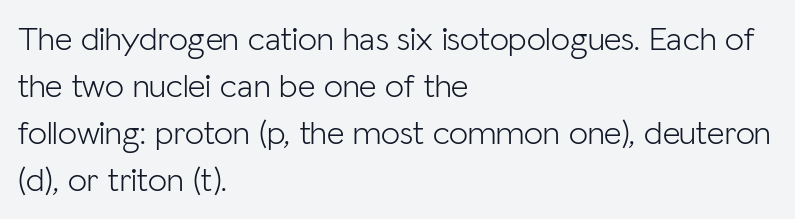
{"serif": "no", "italic": "no", "bold": "no", "weight": "light", "width": "normal", "stroke_contrast": "low", "x_height": "medium", "monospaced": "no", "underline": "no", "align": "left", "line_spacing": "normal", "line_spacing_ratio": 1.38, "letter_spacing": "normal", "letter_spacing_em": 0.0, "glyph_px": 34}
